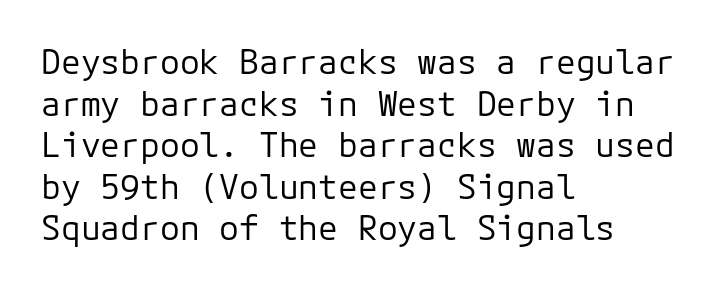
The image shows 33 px regular-weight sans-serif type, upright, monospaced; set left-aligned, normal line spacing (1.26x), normal letter spacing, not underlined; low stroke contrast and a medium x-height.
